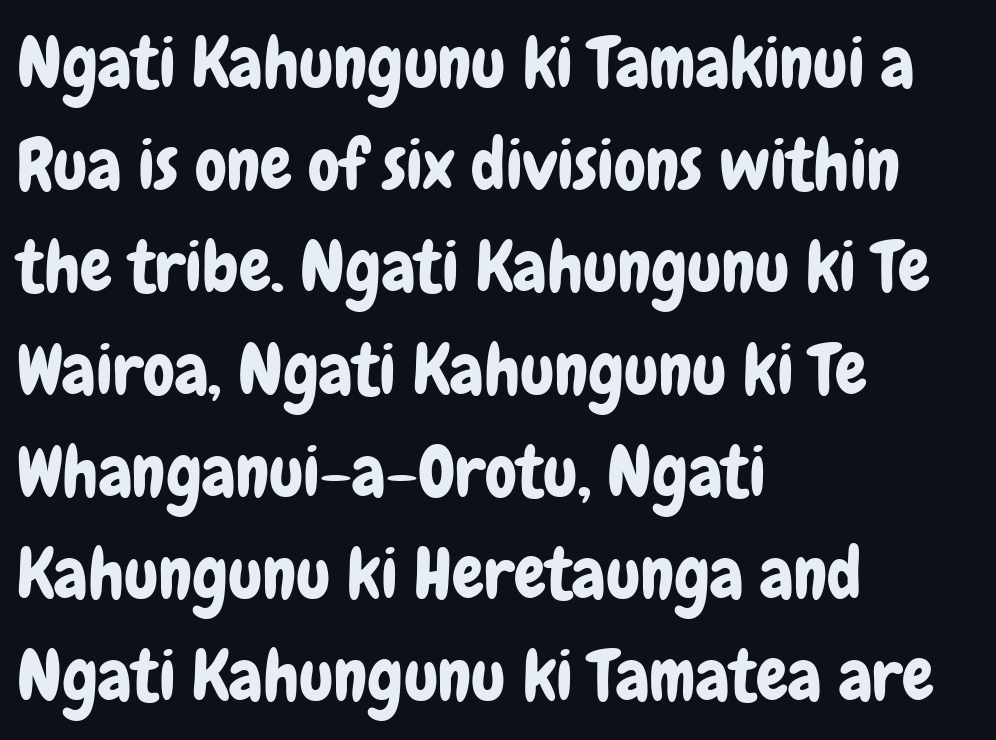
The image shows 71 px condensed sans-serif type, upright; set left-aligned, normal line spacing (1.44x), normal letter spacing, not underlined; low stroke contrast and a medium x-height.
